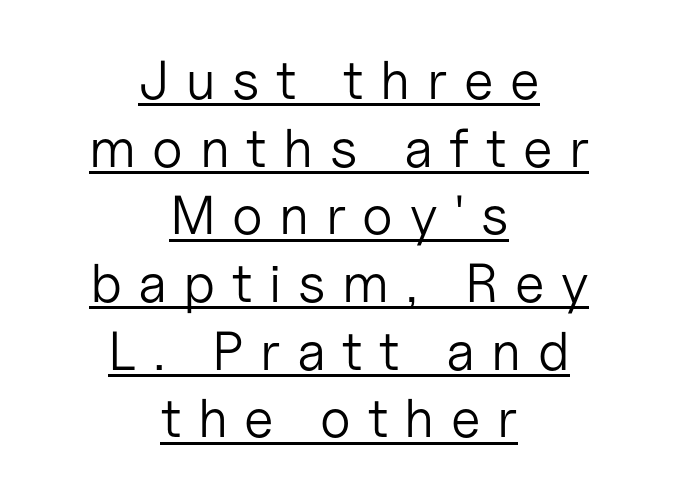
Q: Is the text bold? A: No.
Q: Is the text italic (slanted)? A: No, it is upright.
Q: Is the typeface a serif or a sans-serif typeface? A: Sans-serif.
Q: Is the text underlined? A: Yes.
Q: How is the paragraph aligned? A: Centered.
Q: Is the spacing between letters normal or unusually wide? A: Unusually wide.
Q: Width (condensed, normal, or wide)? A: Normal.
Q: Stroke contrast? A: Low.
Q: x-height? A: Medium.
Q: Monospaced? A: No.
